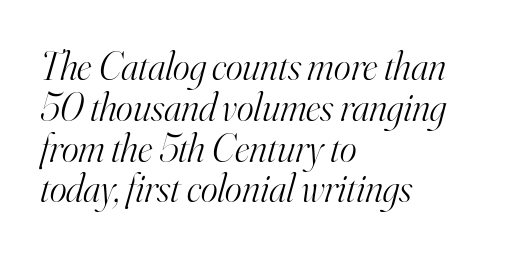
{"serif": "yes", "italic": "yes", "lean": "right", "slant_degrees": 16, "bold": "no", "weight": "light", "width": "normal", "stroke_contrast": "high", "x_height": "small", "monospaced": "no", "underline": "no", "align": "left", "line_spacing": "tight", "line_spacing_ratio": 1.02, "letter_spacing": "normal", "letter_spacing_em": 0.0, "glyph_px": 40}
